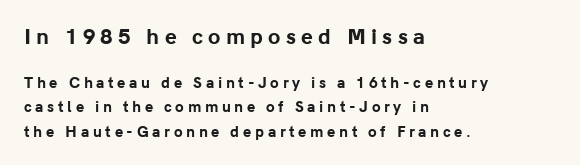
The image shows 20 px bold type, upright; set left-aligned, line spacing 1.72x, unusually wide letter spacing (+0.26 em), not underlined; the first (top) block is 1.43x larger.
